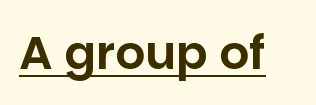
Q: Is the text italic (slanted)? A: No, it is upright.
Q: Is the typeface a serif or a sans-serif typeface? A: Sans-serif.
Q: Is the text underlined? A: Yes.
Q: Is the spacing between letters normal or unusually wide? A: Normal.
Q: Width (condensed, normal, or wide)? A: Normal.
Q: Stroke contrast? A: Low.
Q: x-height? A: Large.
Q: Monospaced? A: No.
